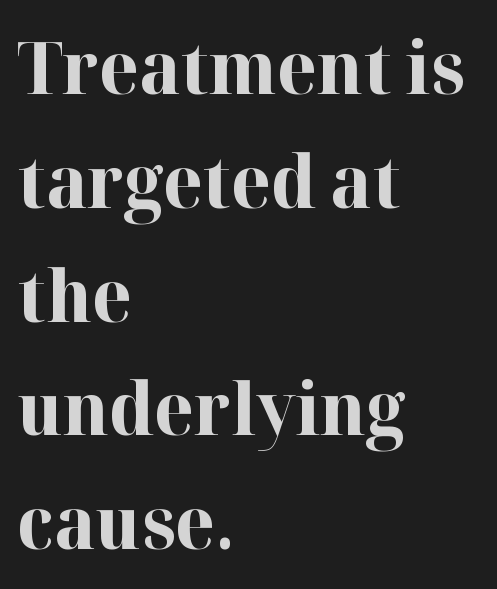
{"serif": "yes", "italic": "no", "bold": "yes", "weight": "bold", "width": "normal", "stroke_contrast": "high", "x_height": "medium", "monospaced": "no", "underline": "no", "align": "left", "line_spacing": "normal", "line_spacing_ratio": 1.58, "letter_spacing": "normal", "letter_spacing_em": 0.0, "glyph_px": 72}
